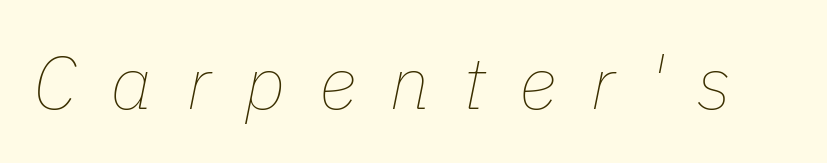
Q: Is the text bold? A: No.
Q: Is the text italic (slanted)? A: Yes, it leans right by about 11 degrees.
Q: Is the text underlined? A: No.
Q: Is the spacing between letters normal or unusually wide? A: Unusually wide.
Q: Width (condensed, normal, or wide)? A: Normal.
Q: Stroke contrast? A: Low.
Q: x-height? A: Medium.
Q: Monospaced? A: No.
